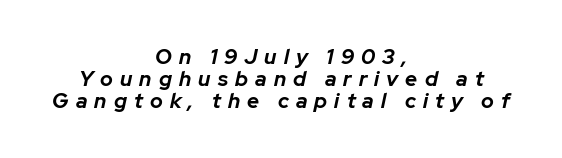
Q: Is the text bold? A: Yes.
Q: Is the text italic (slanted)? A: Yes, it leans right by about 12 degrees.
Q: Is the text underlined? A: No.
Q: How is the paragraph aligned? A: Centered.
Q: Is the spacing between letters normal or unusually wide? A: Unusually wide.
Q: Is the spacing between lines tight, normal or loose? A: Tight.
